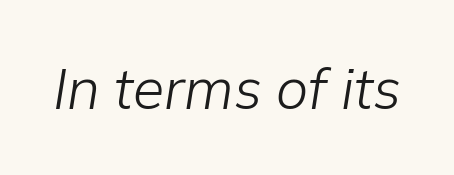
Q: Is the text bold? A: No.
Q: Is the text italic (slanted)? A: Yes, it leans right by about 9 degrees.
Q: Is the text underlined? A: No.
Q: Is the spacing between letters normal or unusually wide? A: Normal.
Q: Width (condensed, normal, or wide)? A: Normal.
Q: Stroke contrast? A: Low.
Q: x-height? A: Medium.
Q: Monospaced? A: No.
